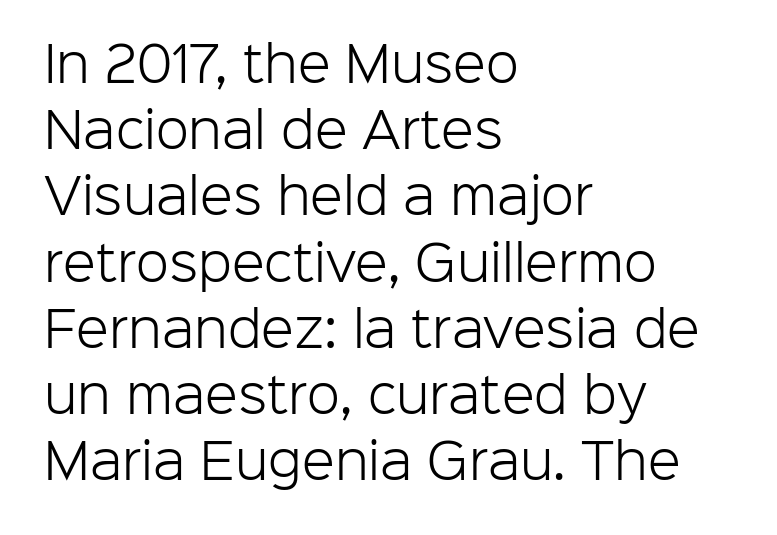
{"serif": "no", "italic": "no", "bold": "no", "weight": "light", "width": "normal", "stroke_contrast": "low", "x_height": "medium", "monospaced": "no", "underline": "no", "align": "left", "line_spacing": "normal", "line_spacing_ratio": 1.38, "letter_spacing": "normal", "letter_spacing_em": 0.0, "glyph_px": 48}
